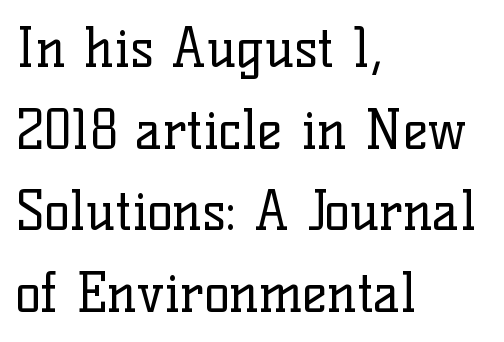
{"serif": "yes", "italic": "no", "bold": "no", "weight": "regular", "width": "normal", "stroke_contrast": "low", "x_height": "medium", "monospaced": "no", "underline": "no", "align": "left", "line_spacing": "normal", "line_spacing_ratio": 1.54, "letter_spacing": "normal", "letter_spacing_em": 0.0, "glyph_px": 53}
